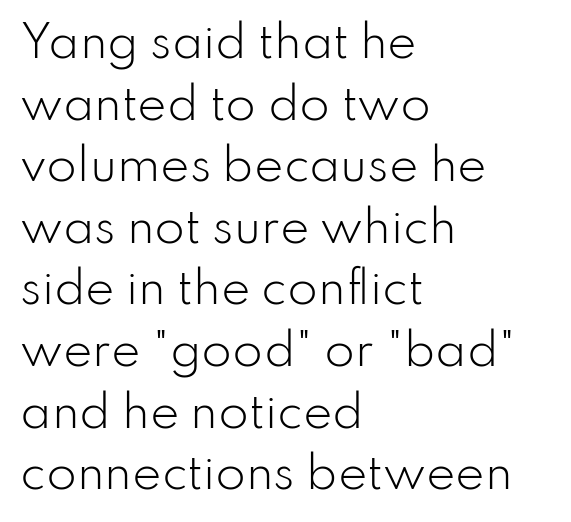
{"serif": "no", "italic": "no", "bold": "no", "weight": "light", "width": "normal", "stroke_contrast": "low", "x_height": "small", "monospaced": "no", "underline": "no", "align": "left", "line_spacing": "normal", "line_spacing_ratio": 1.4, "letter_spacing": "normal", "letter_spacing_em": 0.0, "glyph_px": 44}
